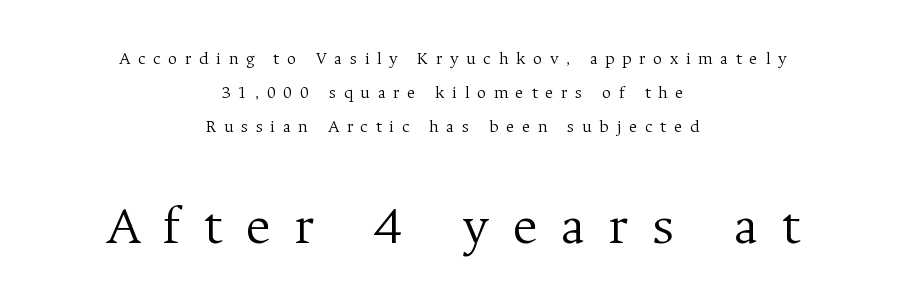
A typesetter would mark this as roman, not italic. A light-to-regular cut is what we see here. The rendering enlarges the type as you move from the upper chunk to the lower. Leftover space on each line is divided equally before and after the words. The words here are not underlined.
